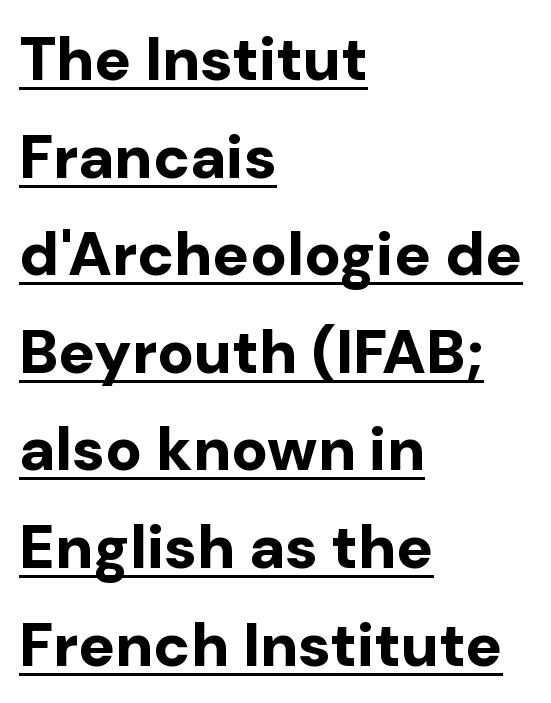
The image shows 61 px bold sans-serif type, upright; set left-aligned, normal line spacing (1.6x), normal letter spacing, underlined; low stroke contrast and a medium x-height.
